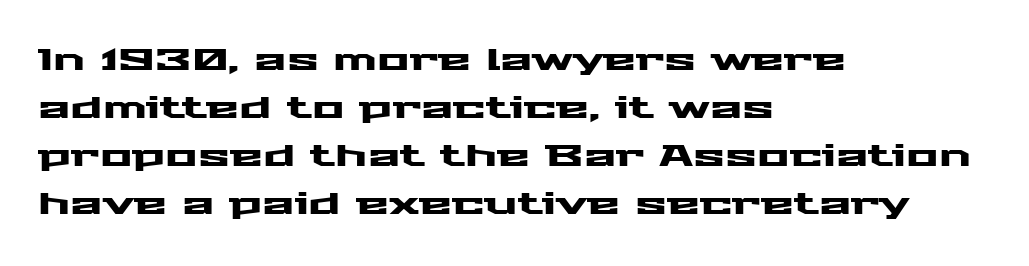
{"serif": "no", "italic": "no", "width": "wide", "stroke_contrast": "medium", "x_height": "medium", "monospaced": "no", "underline": "no", "align": "left", "line_spacing": "normal", "line_spacing_ratio": 1.6, "letter_spacing": "normal", "letter_spacing_em": 0.0, "glyph_px": 30}
